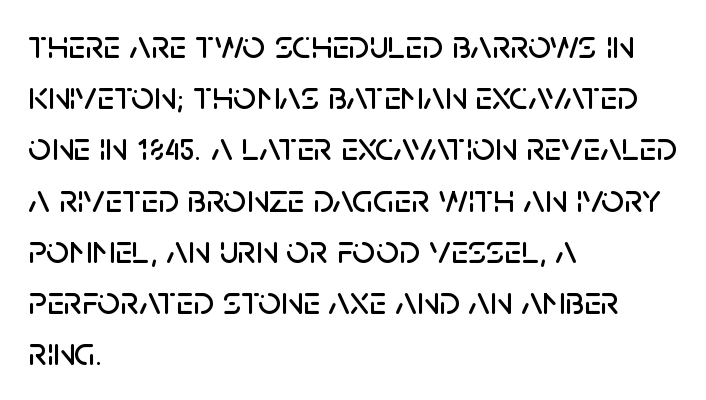
Descenders are the only things crossing below the line. A typesetter would mark this as roman, not italic. In CSS terms this would be text-align: left. The letters advance in unequal steps, a hallmark of proportional type.
